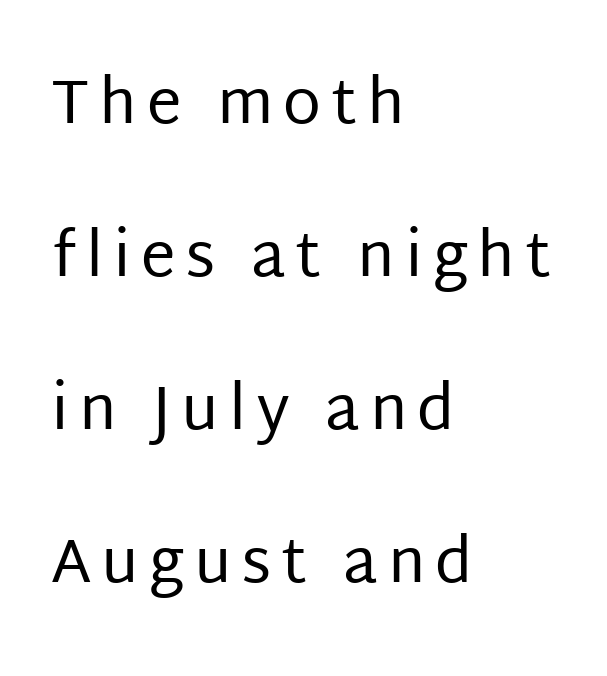
{"serif": "no", "italic": "no", "bold": "no", "weight": "regular", "width": "normal", "stroke_contrast": "low", "x_height": "large", "monospaced": "no", "underline": "no", "align": "left", "line_spacing": "loose", "line_spacing_ratio": 2.47, "glyph_px": 62}
